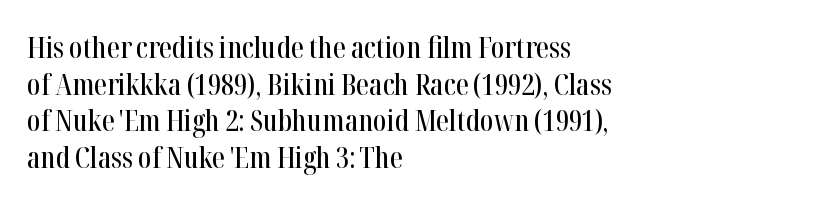
{"serif": "yes", "italic": "no", "width": "condensed", "stroke_contrast": "high", "x_height": "medium", "monospaced": "no", "underline": "no", "align": "left", "line_spacing": "normal", "line_spacing_ratio": 1.26, "letter_spacing": "normal", "letter_spacing_em": 0.0, "glyph_px": 29}
